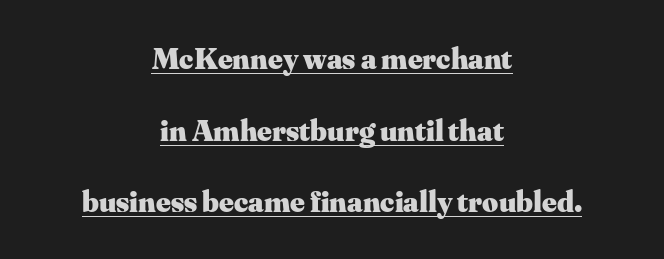
The image shows 31 px heavy serif type, upright; set centered, loose line spacing (2.31x), normal letter spacing, underlined; medium stroke contrast and a small x-height.
